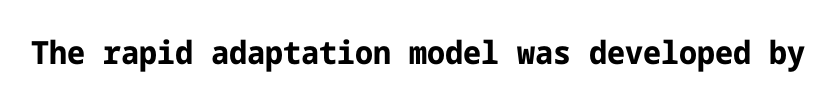
{"serif": "no", "italic": "no", "bold": "yes", "weight": "bold", "width": "normal", "stroke_contrast": "low", "x_height": "medium", "underline": "no", "letter_spacing": "normal", "letter_spacing_em": 0.0, "glyph_px": 32}
